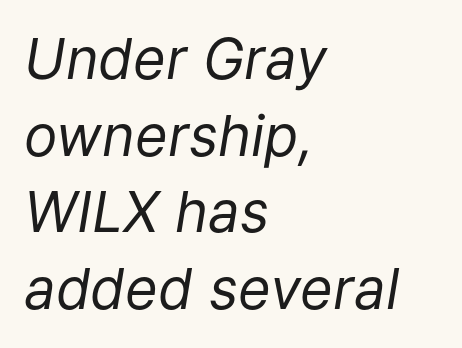
The image shows 56 px regular-weight type, italic (leaning right); set left-aligned, normal line spacing (1.37x), normal letter spacing, not underlined; low stroke contrast and a medium x-height.
